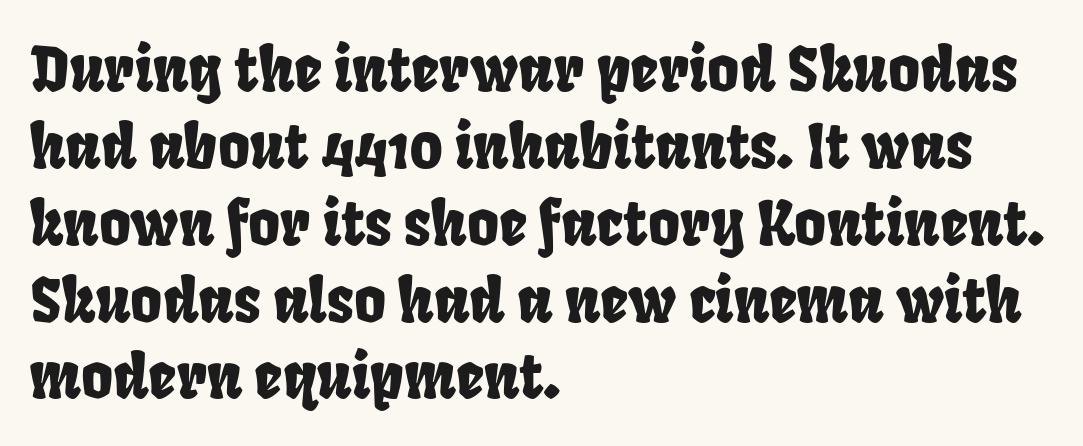
The image shows 61 px condensed sans-serif type; set left-aligned, normal line spacing (1.26x), normal letter spacing, not underlined; low stroke contrast and a large x-height.
